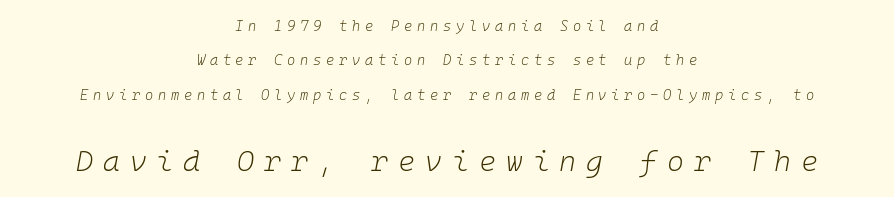
Q: Is the text bold? A: No.
Q: Is the text italic (slanted)? A: Yes, it leans right by about 10 degrees.
Q: Is the text underlined? A: No.
Q: How is the paragraph aligned? A: Centered.
Q: Is the spacing between letters normal or unusually wide? A: Unusually wide.
Q: Is the spacing between lines tight, normal or loose? A: Loose.
Q: Which block of text is set in a larger size, the first (top) or the second (bottom)? A: The second (bottom) one.
Q: Width (condensed, normal, or wide)? A: Normal.
Q: Stroke contrast? A: Low.
Q: x-height? A: Medium.
Q: Monospaced? A: Yes.
